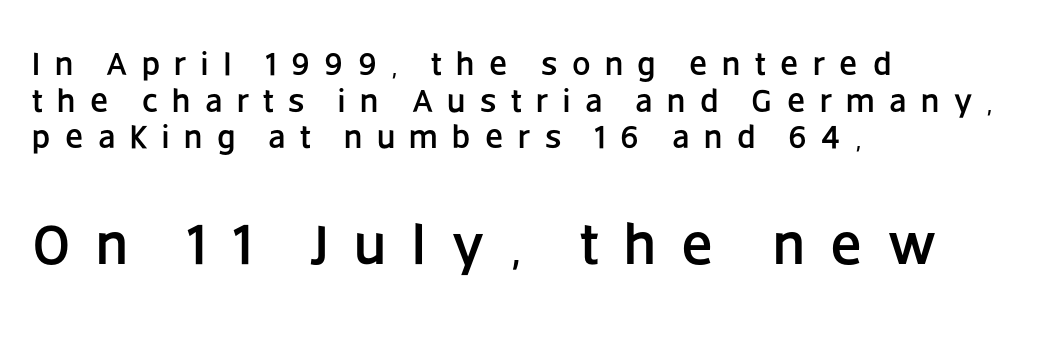
Q: Is the text italic (slanted)? A: No, it is upright.
Q: Is the typeface a serif or a sans-serif typeface? A: Sans-serif.
Q: Is the text underlined? A: No.
Q: How is the paragraph aligned? A: Left-aligned.
Q: Is the spacing between letters normal or unusually wide? A: Unusually wide.
Q: Is the spacing between lines tight, normal or loose? A: Tight.
Q: Which block of text is set in a larger size, the first (top) or the second (bottom)? A: The second (bottom) one.
Q: Width (condensed, normal, or wide)? A: Normal.
Q: Stroke contrast? A: Low.
Q: x-height? A: Large.
Q: Monospaced? A: No.
